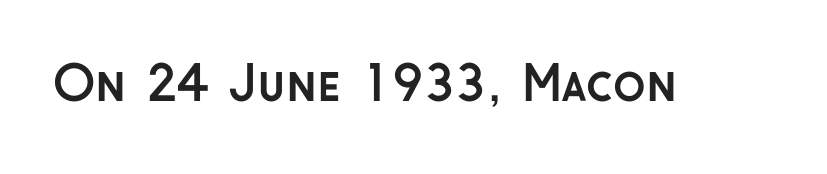
{"serif": "no", "italic": "no", "bold": "yes", "weight": "semibold", "width": "normal", "stroke_contrast": "low", "x_height": "medium", "monospaced": "no", "underline": "no", "letter_spacing": "normal", "letter_spacing_em": 0.0, "glyph_px": 48}
